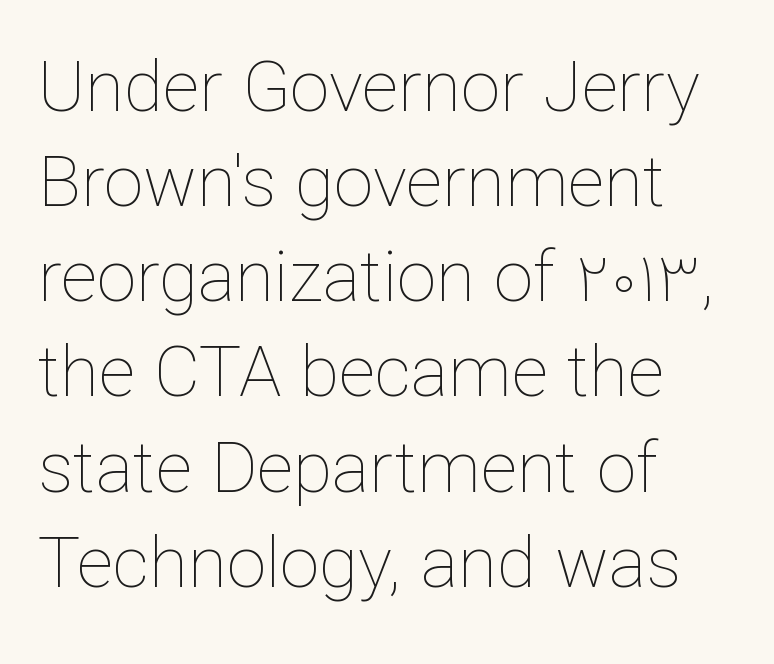
{"italic": "no", "bold": "no", "weight": "thin", "width": "normal", "stroke_contrast": "low", "x_height": "medium", "monospaced": "no", "underline": "no", "align": "left", "line_spacing": "normal", "line_spacing_ratio": 1.34, "letter_spacing": "normal", "letter_spacing_em": 0.0, "glyph_px": 71}
